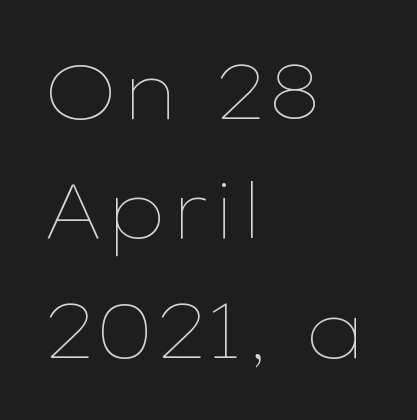
The image shows 77 px thin, wide type, upright; set left-aligned, normal line spacing (1.55x), normal letter spacing, not underlined; low stroke contrast and a medium x-height.
